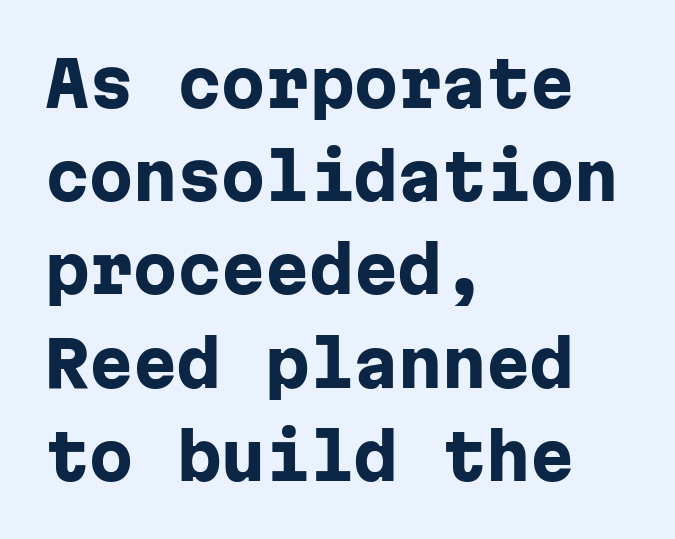
The image shows 63 px heavy sans-serif type, upright, monospaced; set left-aligned, normal line spacing (1.48x), normal letter spacing, not underlined; low stroke contrast and a medium x-height.
